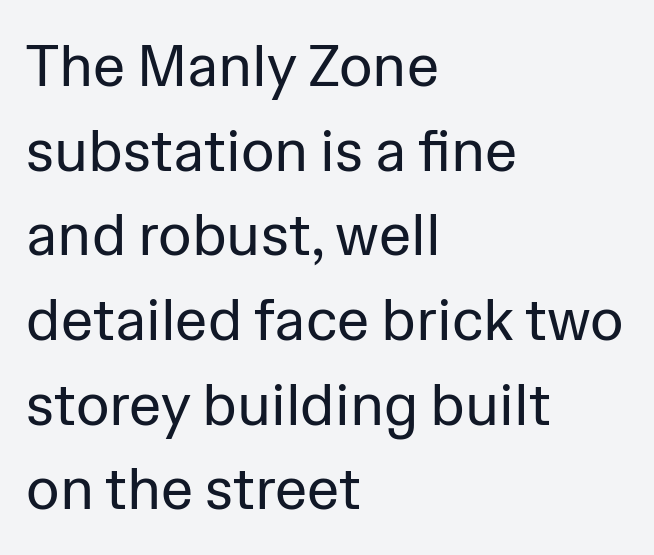
Q: Is the text bold? A: No.
Q: Is the text italic (slanted)? A: No, it is upright.
Q: Is the typeface a serif or a sans-serif typeface? A: Sans-serif.
Q: Is the text underlined? A: No.
Q: How is the paragraph aligned? A: Left-aligned.
Q: Is the spacing between letters normal or unusually wide? A: Normal.
Q: Is the spacing between lines tight, normal or loose? A: Normal.
Q: Width (condensed, normal, or wide)? A: Normal.
Q: Stroke contrast? A: Low.
Q: x-height? A: Medium.
Q: Monospaced? A: No.
